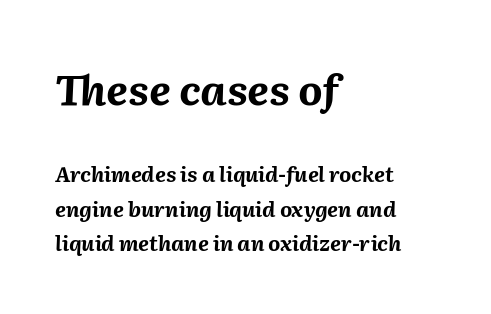
The image shows 42 px bold type, italic (leaning right); set left-aligned, normal line spacing (1.64x), normal letter spacing, not underlined; the first (top) block is 2.0x larger; medium stroke contrast and a medium x-height.
